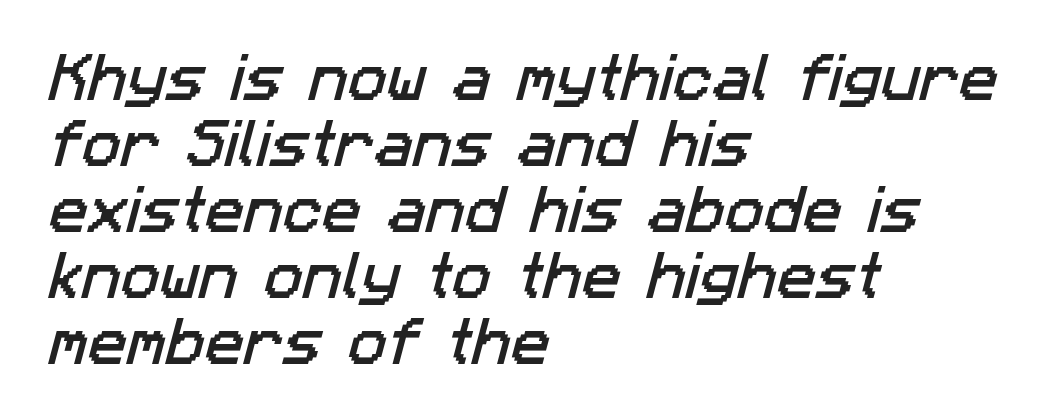
The image shows 52 px sans-serif type; set left-aligned, normal line spacing (1.27x), normal letter spacing, not underlined; low stroke contrast and a medium x-height.
